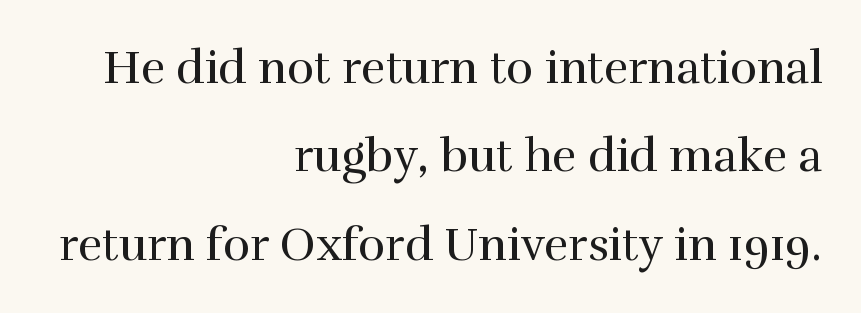
{"serif": "yes", "italic": "no", "bold": "no", "weight": "regular", "width": "normal", "stroke_contrast": "high", "x_height": "medium", "monospaced": "no", "underline": "no", "align": "right", "line_spacing": "loose", "line_spacing_ratio": 1.92, "letter_spacing": "normal", "letter_spacing_em": 0.0, "glyph_px": 46}
